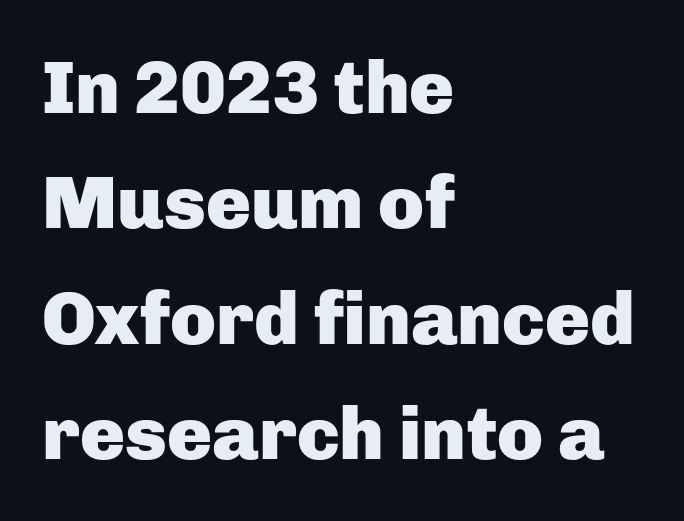
{"serif": "no", "italic": "no", "bold": "yes", "weight": "heavy", "width": "normal", "stroke_contrast": "low", "x_height": "medium", "monospaced": "no", "underline": "no", "align": "left", "line_spacing": "normal", "line_spacing_ratio": 1.54, "letter_spacing": "normal", "letter_spacing_em": 0.0, "glyph_px": 75}
